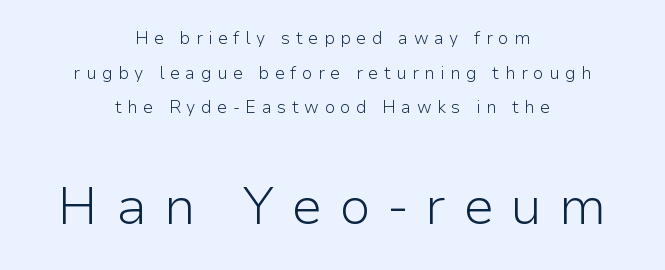
Posture: straight, roman, zero tilt. The type family on display is of the sans-serif kind. Leading is clearly above the norm, producing a sparse column. The passage is arranged like a title page — every line centered.
